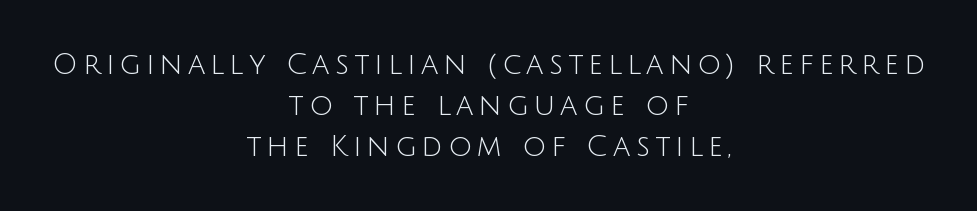
{"serif": "no", "italic": "no", "bold": "no", "weight": "light", "width": "normal", "stroke_contrast": "low", "x_height": "large", "monospaced": "no", "underline": "no", "align": "center", "line_spacing": "normal", "line_spacing_ratio": 1.41, "glyph_px": 29}
